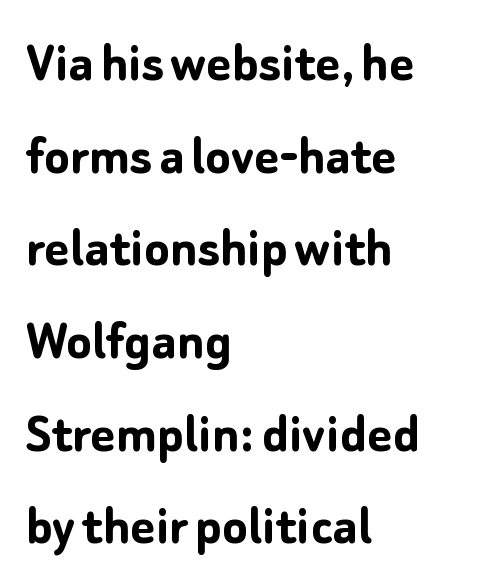
Q: Is the text bold? A: Yes.
Q: Is the text italic (slanted)? A: No, it is upright.
Q: Is the typeface a serif or a sans-serif typeface? A: Sans-serif.
Q: Is the text underlined? A: No.
Q: How is the paragraph aligned? A: Left-aligned.
Q: Is the spacing between letters normal or unusually wide? A: Normal.
Q: Is the spacing between lines tight, normal or loose? A: Normal.
Q: Width (condensed, normal, or wide)? A: Normal.
Q: Stroke contrast? A: Low.
Q: x-height? A: Medium.
Q: Monospaced? A: No.
